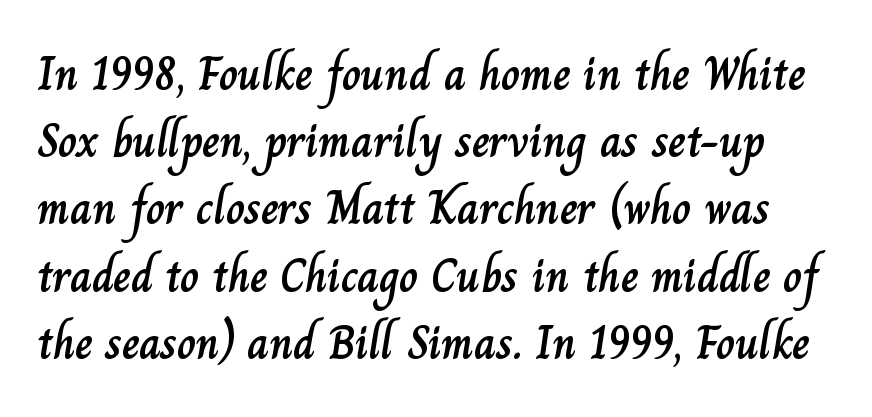
Each row of text sits above clean, open space. A typesetter would call this zero additional tracking. The rendering uses a moderate line-height, typical for paragraphs.
